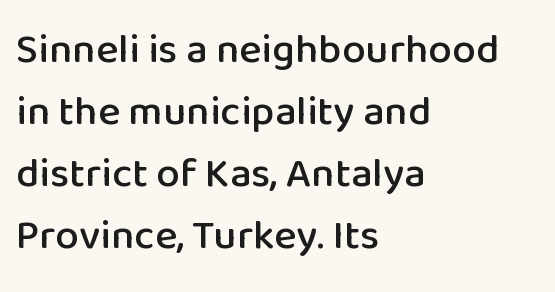
{"serif": "no", "italic": "no", "width": "normal", "stroke_contrast": "low", "x_height": "medium", "monospaced": "no", "underline": "no", "align": "left", "line_spacing": "normal", "line_spacing_ratio": 1.48, "letter_spacing": "normal", "letter_spacing_em": 0.0, "glyph_px": 42}
